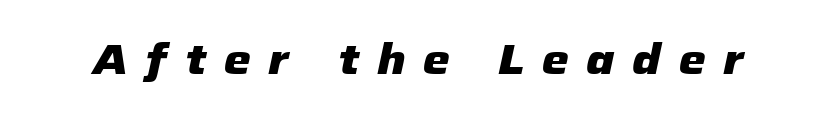
Q: Is the text bold? A: Yes.
Q: Is the text italic (slanted)? A: Yes, it leans right by about 12 degrees.
Q: Is the text underlined? A: No.
Q: Is the spacing between letters normal or unusually wide? A: Unusually wide.
Q: Width (condensed, normal, or wide)? A: Normal.
Q: Stroke contrast? A: Low.
Q: x-height? A: Medium.
Q: Monospaced? A: No.
